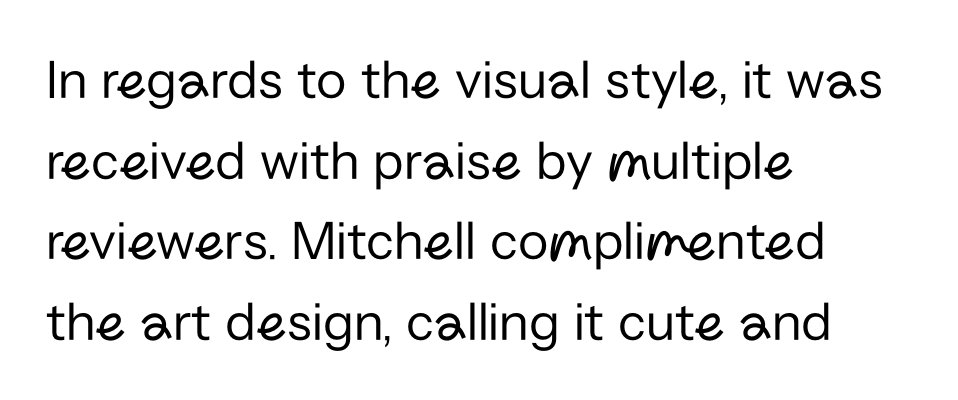
The type is set solid horizontally, with unmodified tracking. The typography opts for an upright posture over an oblique one. The typeface chosen for these lines omits serifs. The passage shown is typed in a proportional face where columns would drift. Weight: not bold — regular or lighter.
